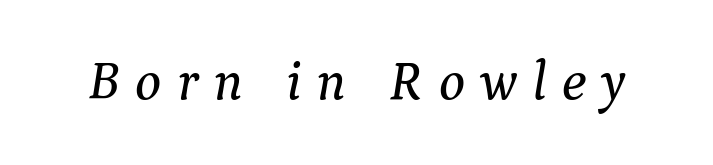
Character widths vary here, with narrow letters taking less room than wide ones. What stands out about the letter spacing? Its width — letters are far apart. Glance below the letters and you will spot only blank space. Observe the lean: these are italic letterforms.
